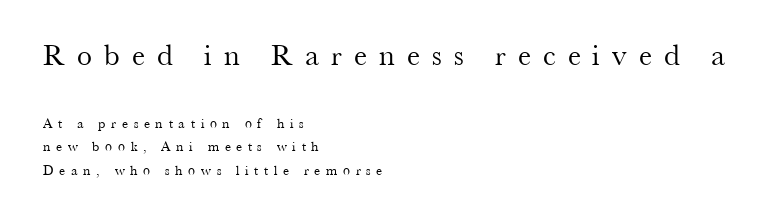
Q: Is the text bold? A: No.
Q: Is the text italic (slanted)? A: No, it is upright.
Q: Is the typeface a serif or a sans-serif typeface? A: Serif.
Q: Is the text underlined? A: No.
Q: How is the paragraph aligned? A: Left-aligned.
Q: Is the spacing between letters normal or unusually wide? A: Unusually wide.
Q: Is the spacing between lines tight, normal or loose? A: Normal.
Q: Which block of text is set in a larger size, the first (top) or the second (bottom)? A: The first (top) one.
Q: Width (condensed, normal, or wide)? A: Normal.
Q: Stroke contrast? A: Medium.
Q: x-height? A: Small.
Q: Monospaced? A: No.
